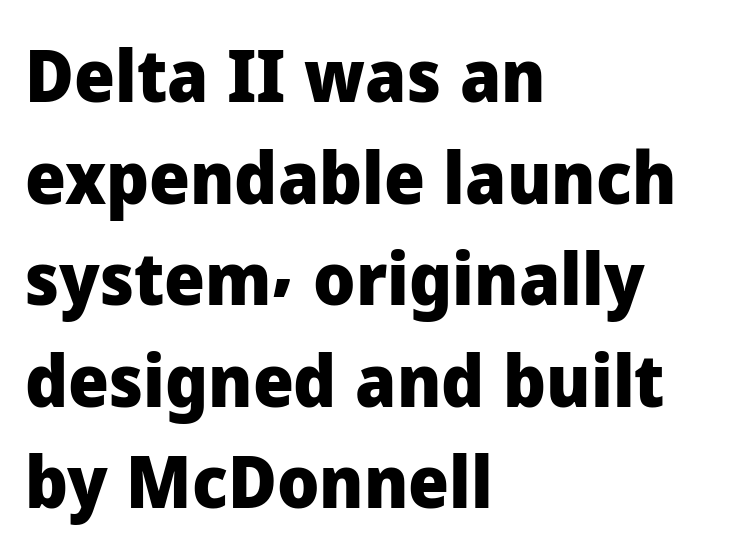
{"serif": "no", "italic": "no", "bold": "yes", "weight": "heavy", "width": "normal", "stroke_contrast": "low", "x_height": "medium", "monospaced": "no", "underline": "no", "align": "left", "line_spacing": "normal", "line_spacing_ratio": 1.41, "letter_spacing": "normal", "letter_spacing_em": 0.0, "glyph_px": 72}
